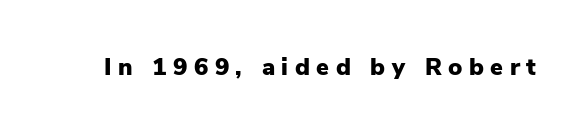
You'd pick this weight for a headline — it's a proper bold. A typesetter would call this heavily tracked-out type. Upright lettering throughout. Decoration check: the copy has no underline.
